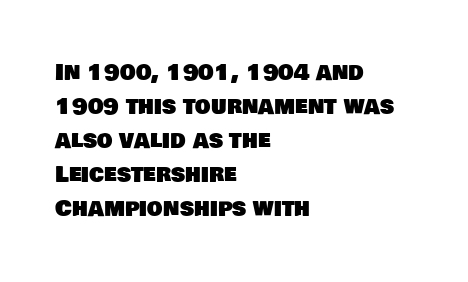
The image shows 22 px text type; set left-aligned, normal line spacing (1.55x), normal letter spacing, not underlined.
